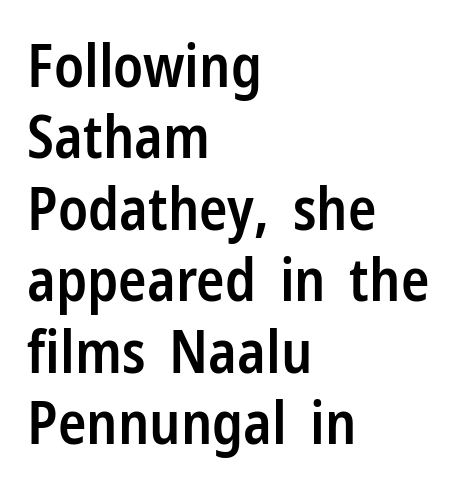
The image shows 59 px semibold, condensed sans-serif type, upright; set left-aligned, line spacing 1.21x, normal letter spacing, not underlined; low stroke contrast and a medium x-height.
